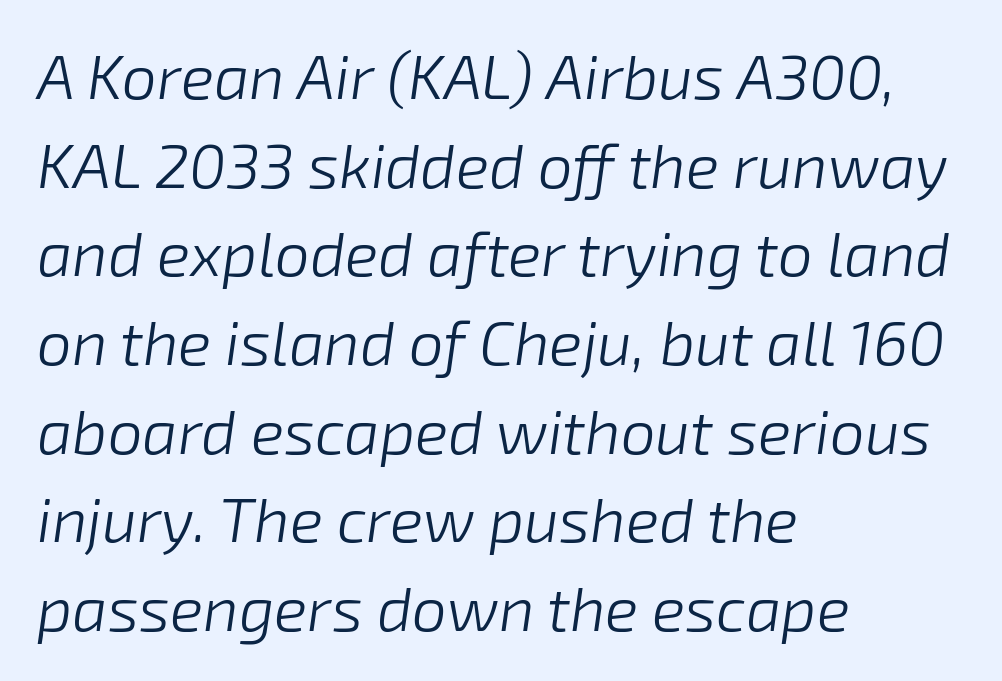
Q: Is the text bold? A: No.
Q: Is the text italic (slanted)? A: Yes, it leans right by about 8 degrees.
Q: Is the text underlined? A: No.
Q: How is the paragraph aligned? A: Left-aligned.
Q: Is the spacing between letters normal or unusually wide? A: Normal.
Q: Is the spacing between lines tight, normal or loose? A: Normal.
Q: Width (condensed, normal, or wide)? A: Normal.
Q: Stroke contrast? A: Low.
Q: x-height? A: Medium.
Q: Monospaced? A: No.
